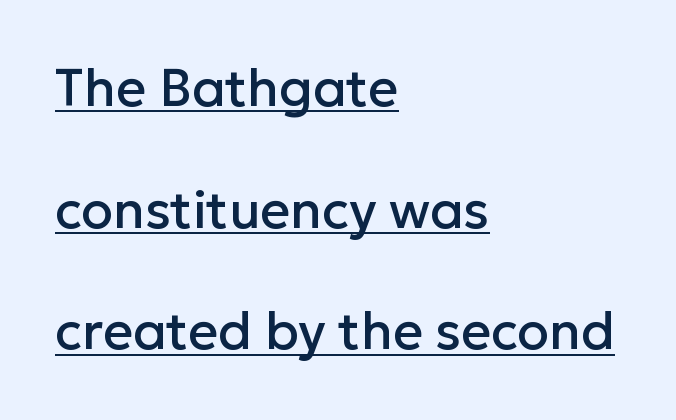
The image shows 52 px sans-serif type, upright; set left-aligned, loose line spacing (2.34x), normal letter spacing, underlined; low stroke contrast and a medium x-height.
